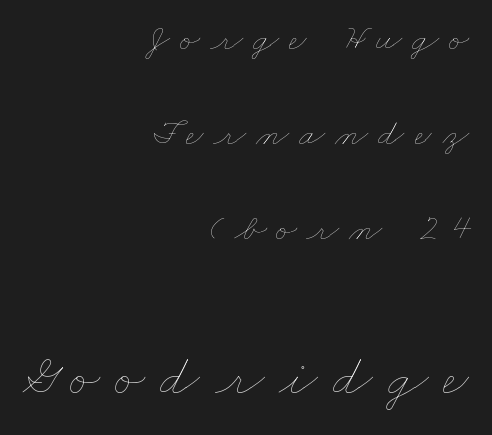
Q: Is the text bold? A: No.
Q: Is the text underlined? A: No.
Q: How is the paragraph aligned? A: Right-aligned.
Q: Is the spacing between letters normal or unusually wide? A: Unusually wide.
Q: Is the spacing between lines tight, normal or loose? A: Loose.
Q: Which block of text is set in a larger size, the first (top) or the second (bottom)? A: The second (bottom) one.
Q: Width (condensed, normal, or wide)? A: Wide.
Q: Stroke contrast? A: Low.
Q: x-height? A: Small.
Q: Monospaced? A: No.
